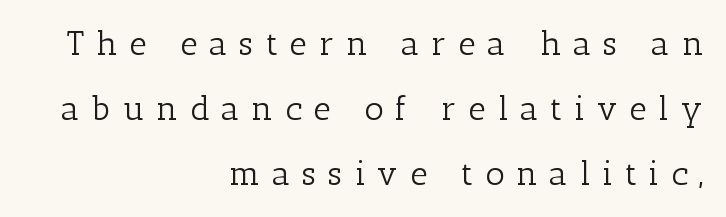
{"serif": "yes", "italic": "no", "bold": "no", "weight": "light", "width": "normal", "stroke_contrast": "low", "x_height": "medium", "monospaced": "no", "underline": "no", "align": "right", "line_spacing": "loose", "line_spacing_ratio": 1.91, "letter_spacing": "wide", "letter_spacing_em": 0.35, "glyph_px": 34}
